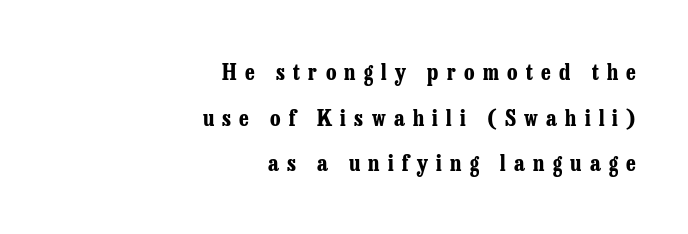
The image shows 22 px bold type, upright; set right-aligned, loose line spacing (2.07x), unusually wide letter spacing (+0.38 em), not underlined.
